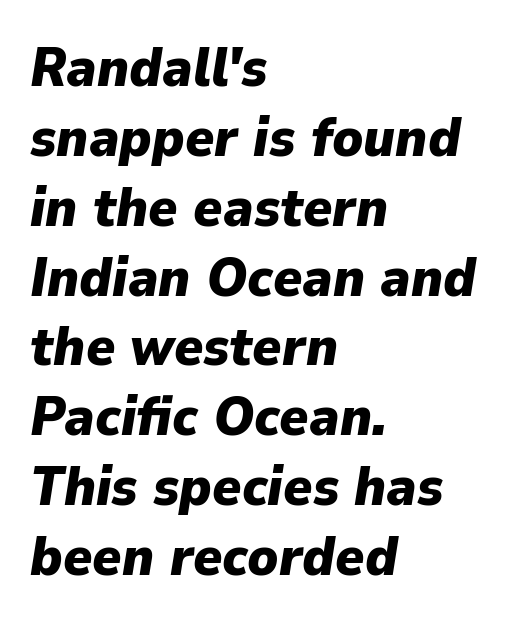
You could call the tracking neutral — neither tight nor loose. Strokes here are thick enough to call this a true bold. You could not count columns in this text — the font is proportionally spaced. If you drew a ruler down the left edge, every line would touch it.
